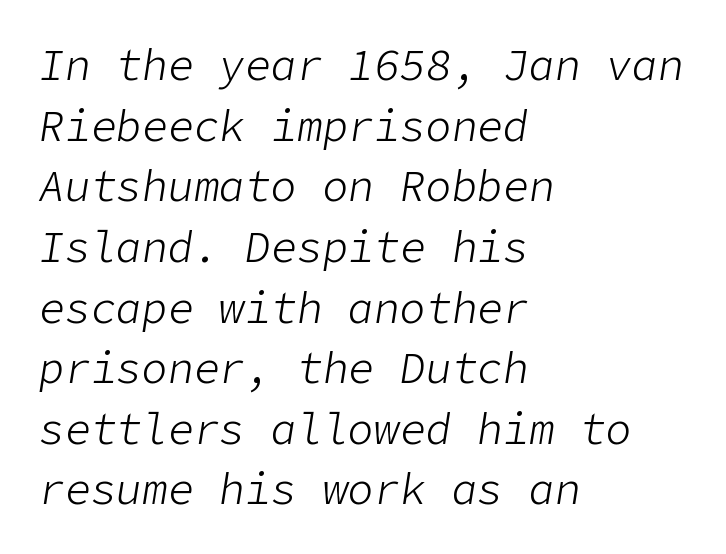
{"italic": "yes", "lean": "right", "slant_degrees": 9, "bold": "no", "weight": "light", "width": "normal", "stroke_contrast": "low", "x_height": "medium", "underline": "no", "align": "left", "line_spacing": "normal", "line_spacing_ratio": 1.41, "letter_spacing": "normal", "letter_spacing_em": 0.0, "glyph_px": 43}
